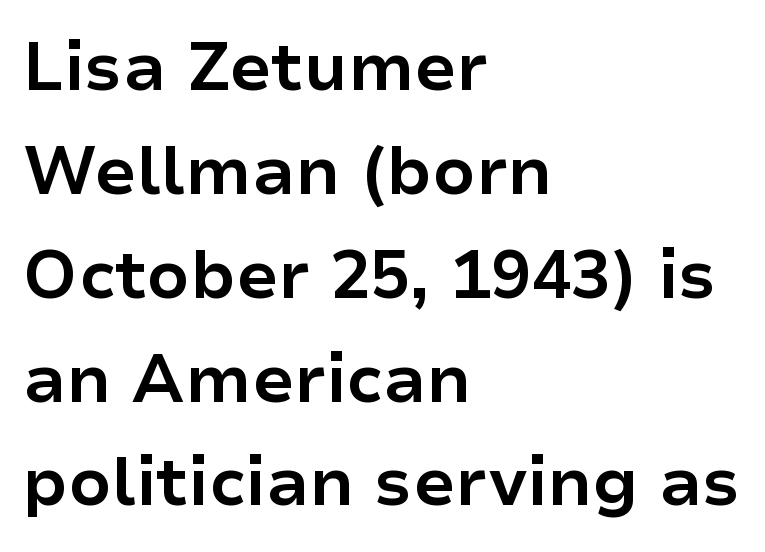
The image shows 67 px bold sans-serif type, upright; set left-aligned, normal line spacing (1.55x), normal letter spacing, not underlined; low stroke contrast and a medium x-height.
